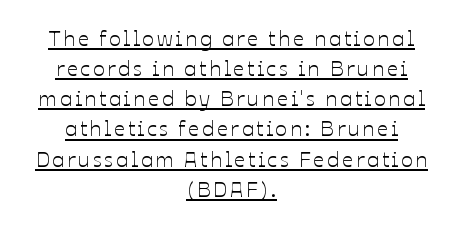
{"italic": "no", "underline": "yes", "align": "center", "line_spacing": "normal", "line_spacing_ratio": 1.37, "glyph_px": 22}
